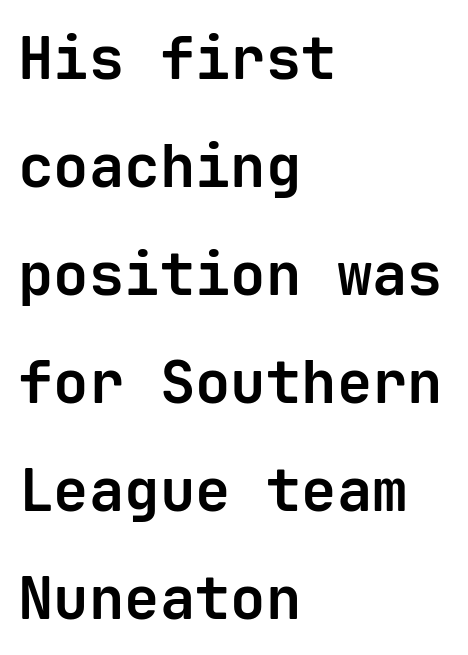
The image shows 59 px bold sans-serif type, upright, monospaced; set left-aligned, line spacing 1.83x, normal letter spacing, not underlined; low stroke contrast and a medium x-height.
